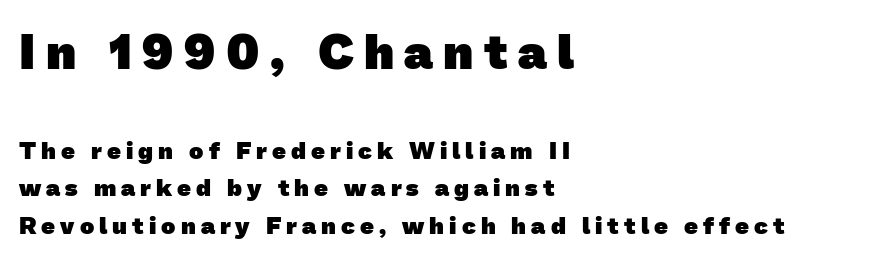
Q: Is the text bold? A: Yes.
Q: Is the typeface a serif or a sans-serif typeface? A: Sans-serif.
Q: Is the text underlined? A: No.
Q: How is the paragraph aligned? A: Left-aligned.
Q: Is the spacing between letters normal or unusually wide? A: Unusually wide.
Q: Is the spacing between lines tight, normal or loose? A: Normal.
Q: Which block of text is set in a larger size, the first (top) or the second (bottom)? A: The first (top) one.
Q: Width (condensed, normal, or wide)? A: Normal.
Q: Stroke contrast? A: Low.
Q: x-height? A: Medium.
Q: Monospaced? A: No.
